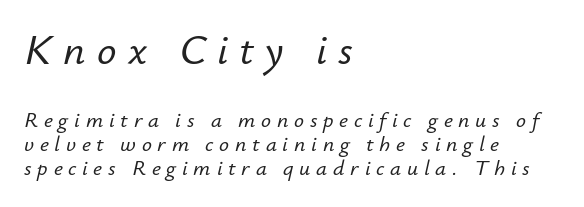
Q: Is the text italic (slanted)? A: Yes, it leans right by about 12 degrees.
Q: Is the text underlined? A: No.
Q: How is the paragraph aligned? A: Left-aligned.
Q: Is the spacing between letters normal or unusually wide? A: Unusually wide.
Q: Is the spacing between lines tight, normal or loose? A: Tight.
Q: Which block of text is set in a larger size, the first (top) or the second (bottom)? A: The first (top) one.
Q: Width (condensed, normal, or wide)? A: Normal.
Q: Stroke contrast? A: Low.
Q: x-height? A: Small.
Q: Monospaced? A: No.
